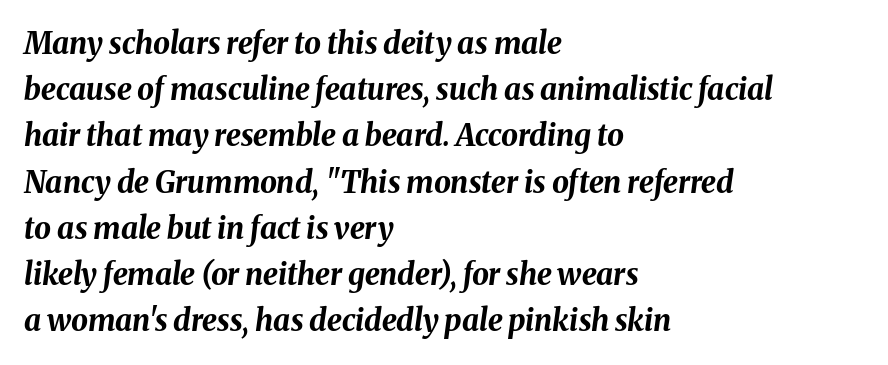
{"italic": "yes", "lean": "right", "slant_degrees": 8, "bold": "yes", "weight": "bold", "width": "normal", "stroke_contrast": "medium", "x_height": "medium", "monospaced": "no", "underline": "no", "align": "left", "line_spacing": "normal", "line_spacing_ratio": 1.54, "letter_spacing": "normal", "letter_spacing_em": 0.0, "glyph_px": 30}
